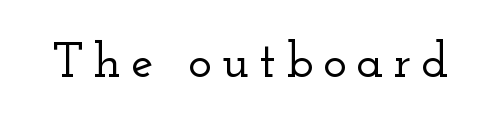
Posture: upright roman. The passage shown is not underscored anywhere. Students, note that the glyphs here are deliberately spaced far apart. The typeface chosen for these lines features serifs. Spacing verdict: proportional, widths tailored to each character.
